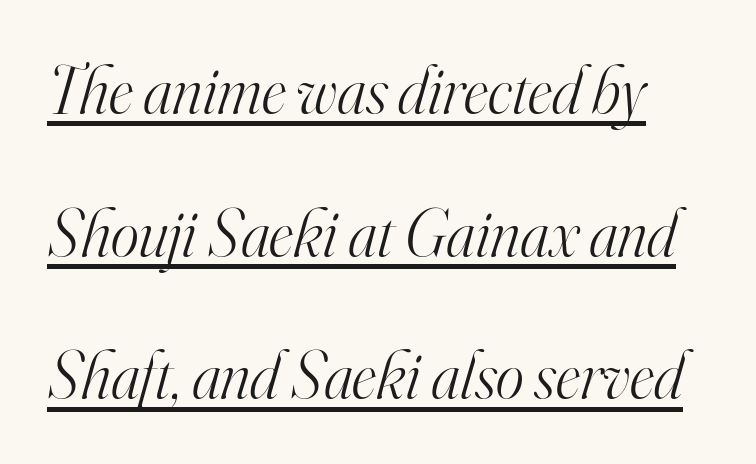
Q: Is the text bold? A: No.
Q: Is the text italic (slanted)? A: Yes, it leans right by about 16 degrees.
Q: Is the typeface a serif or a sans-serif typeface? A: Serif.
Q: Is the text underlined? A: Yes.
Q: Is the spacing between letters normal or unusually wide? A: Normal.
Q: Is the spacing between lines tight, normal or loose? A: Loose.
Q: Width (condensed, normal, or wide)? A: Normal.
Q: Stroke contrast? A: High.
Q: x-height? A: Small.
Q: Monospaced? A: No.
